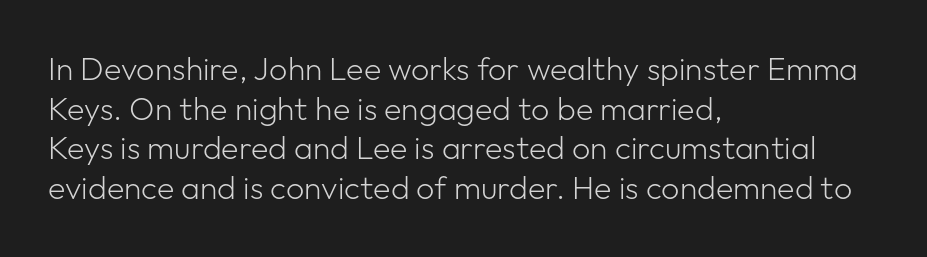
{"serif": "no", "italic": "no", "bold": "no", "weight": "light", "width": "normal", "stroke_contrast": "low", "x_height": "medium", "monospaced": "no", "underline": "no", "align": "left", "line_spacing_ratio": 1.24, "letter_spacing": "normal", "letter_spacing_em": 0.0, "glyph_px": 32}
